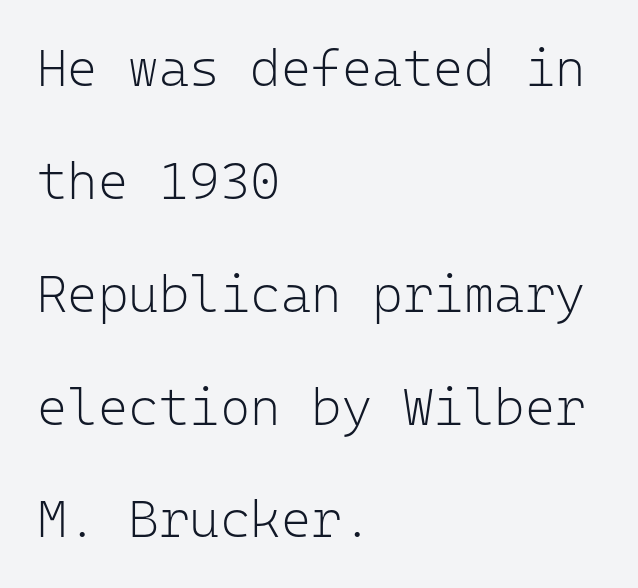
Q: Is the text bold? A: No.
Q: Is the text italic (slanted)? A: No, it is upright.
Q: Is the typeface a serif or a sans-serif typeface? A: Sans-serif.
Q: Is the text underlined? A: No.
Q: How is the paragraph aligned? A: Left-aligned.
Q: Is the spacing between letters normal or unusually wide? A: Normal.
Q: Is the spacing between lines tight, normal or loose? A: Loose.
Q: Width (condensed, normal, or wide)? A: Normal.
Q: Stroke contrast? A: Low.
Q: x-height? A: Medium.
Q: Monospaced? A: Yes.
